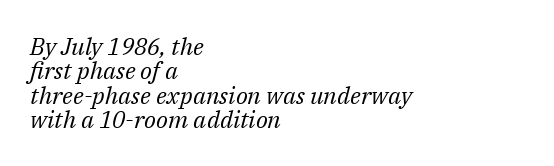
{"italic": "yes", "lean": "right", "slant_degrees": 14, "bold": "no", "underline": "no", "align": "left", "line_spacing": "tight", "line_spacing_ratio": 1.02, "letter_spacing": "normal", "letter_spacing_em": 0.0, "glyph_px": 24}
